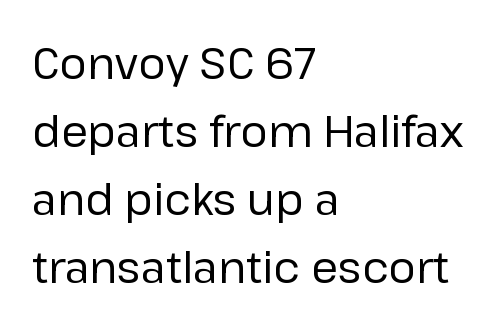
Q: Is the text bold? A: No.
Q: Is the text italic (slanted)? A: No, it is upright.
Q: Is the typeface a serif or a sans-serif typeface? A: Sans-serif.
Q: Is the text underlined? A: No.
Q: How is the paragraph aligned? A: Left-aligned.
Q: Is the spacing between letters normal or unusually wide? A: Normal.
Q: Is the spacing between lines tight, normal or loose? A: Normal.
Q: Width (condensed, normal, or wide)? A: Normal.
Q: Stroke contrast? A: Low.
Q: x-height? A: Medium.
Q: Monospaced? A: No.
